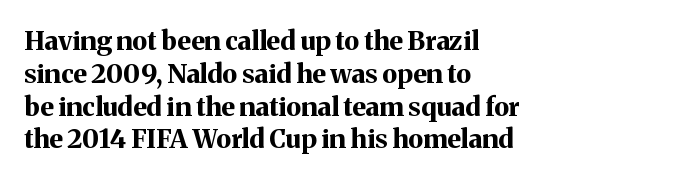
{"italic": "no", "bold": "yes", "underline": "no", "align": "left", "line_spacing": "normal", "line_spacing_ratio": 1.26, "letter_spacing": "normal", "letter_spacing_em": 0.0, "glyph_px": 26}
